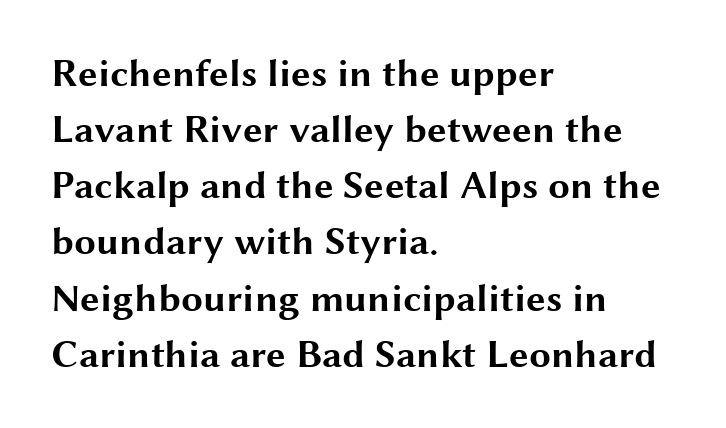
Lines of text with bare space underneath. Look at the bottom of the vertical strokes: they stop flat, with no serifs. The gaps between neighbouring characters are ordinary and unremarkable. These words are printed bold, with thick strokes throughout.
